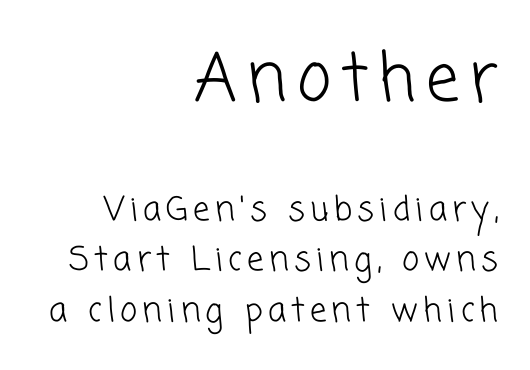
The letters advance in unequal steps, a hallmark of proportional type. The cut favours lightness, reaching ordinary text weight at its darkest. Has an underline been added? It has not. Look at the bottom of the vertical strokes: they stop flat, with no serifs.
